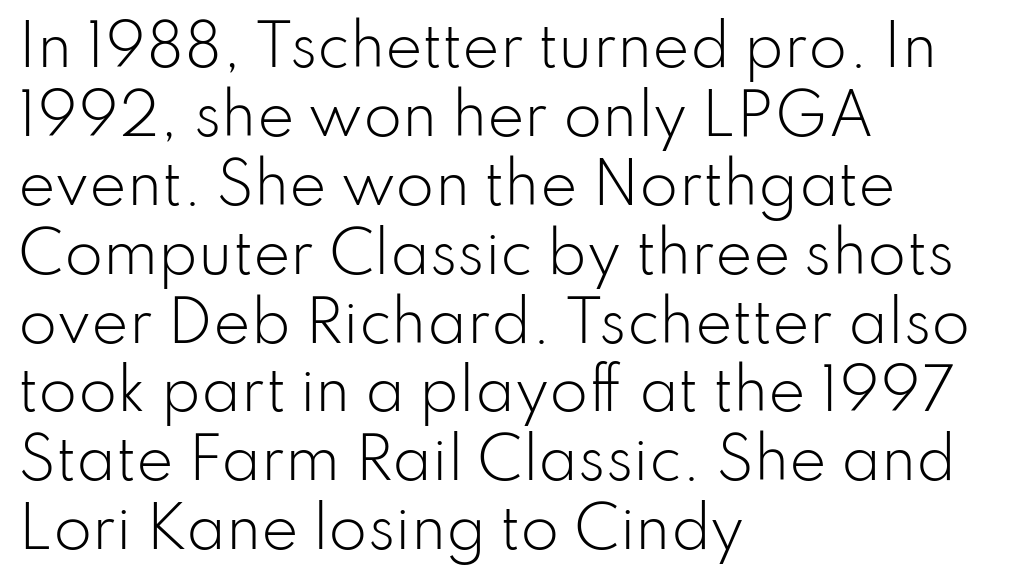
The image shows 56 px light sans-serif type, upright; set left-aligned, line spacing 1.23x, normal letter spacing, not underlined; low stroke contrast and a small x-height.
